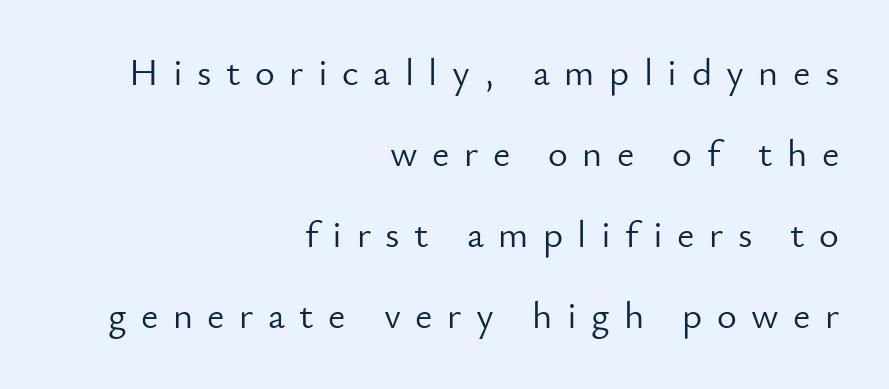
Here the designer chose a conventional face with non-uniform glyph widths. Glance below the letters and you will spot only blank space. Successive baselines arrive slowly, with a big drop between each. Leftover space on each line is placed entirely before the opening word. Weight class: somewhere from thin through regular. Rendered with straight, roman letterforms.
